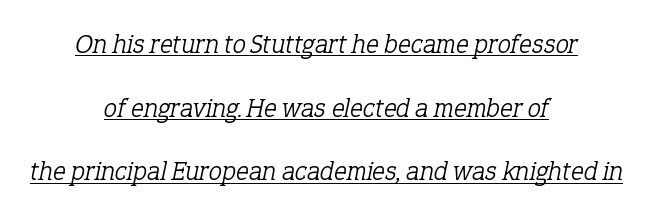
{"italic": "yes", "lean": "right", "slant_degrees": 12, "bold": "no", "underline": "yes", "align": "center", "line_spacing": "loose", "line_spacing_ratio": 2.36, "letter_spacing": "normal", "letter_spacing_em": 0.0, "glyph_px": 27}
